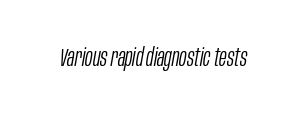
The weight would be labelled regular, book, light, or lighter still. Rendered with sloped, italic letterforms. Any mark beneath the type? The region is blank. A typesetter would call this zero additional tracking.
